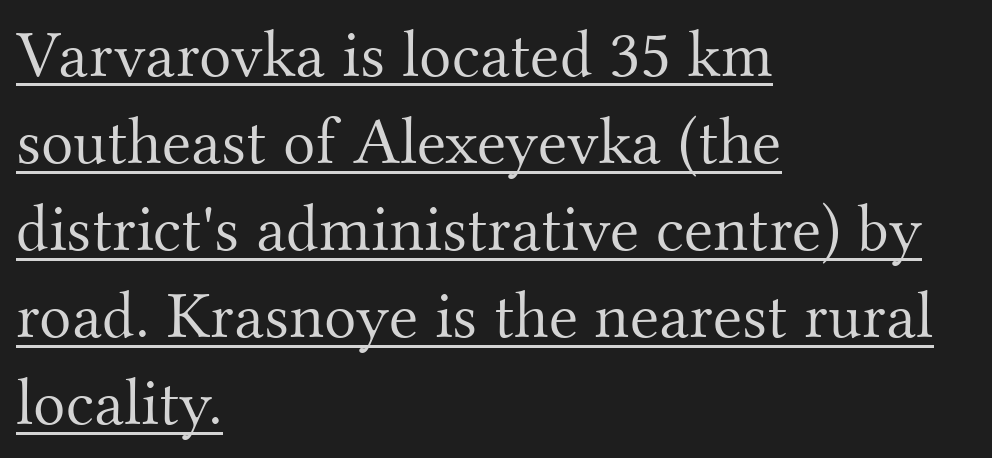
The lines sit at an ordinary, default distance from one another. The cut favours lightness, reaching ordinary text weight at its darkest. Typographically, this falls in the serif category. The letters stand straight up with perfectly vertical stems. Here the glyphs are tracked normally, forming tight word shapes.
